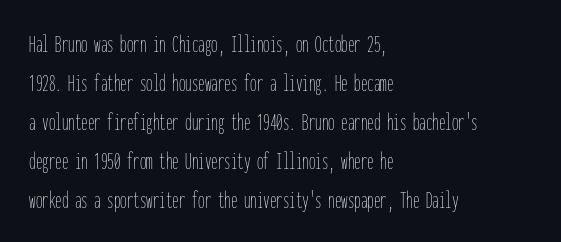
Q: Is the text bold? A: No.
Q: Is the text italic (slanted)? A: No, it is upright.
Q: Is the text underlined? A: No.
Q: How is the paragraph aligned? A: Left-aligned.
Q: Is the spacing between letters normal or unusually wide? A: Normal.
Q: Is the spacing between lines tight, normal or loose? A: Normal.
